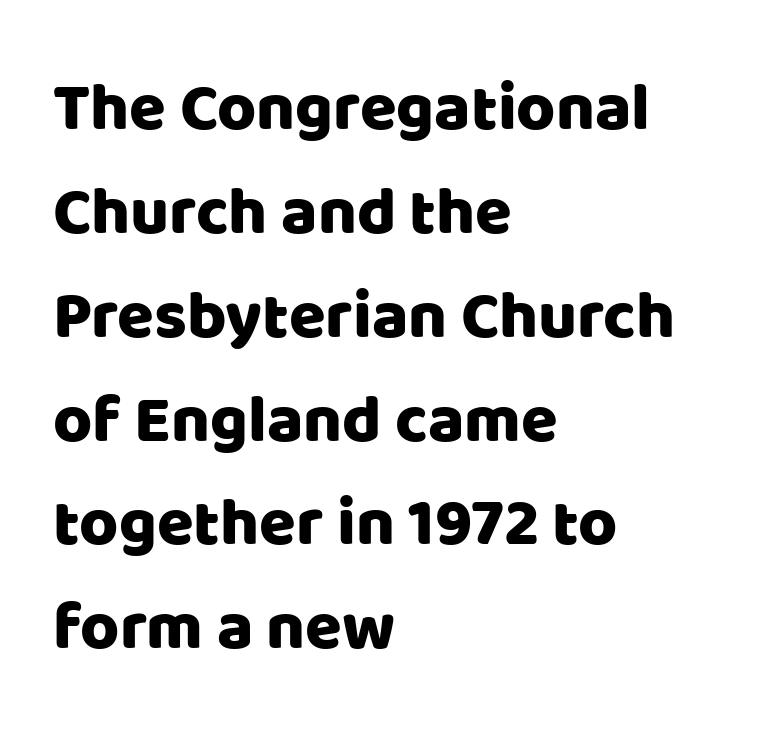
This sample has the flowing, uneven cadence of proportional lettering. The rag falls on the right side of this text block. Observe the absence of serifs on each vertical stroke in this sample. The zone under the glyphs is completely vacant. Characters follow at the spacing the type designer built in.
